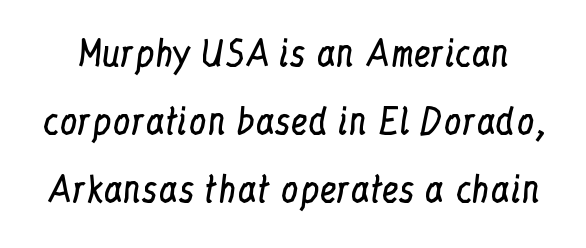
The image shows 35 px regular-weight, condensed serif type; set loose line spacing (1.94x), normal letter spacing, not underlined; low stroke contrast and a medium x-height.
